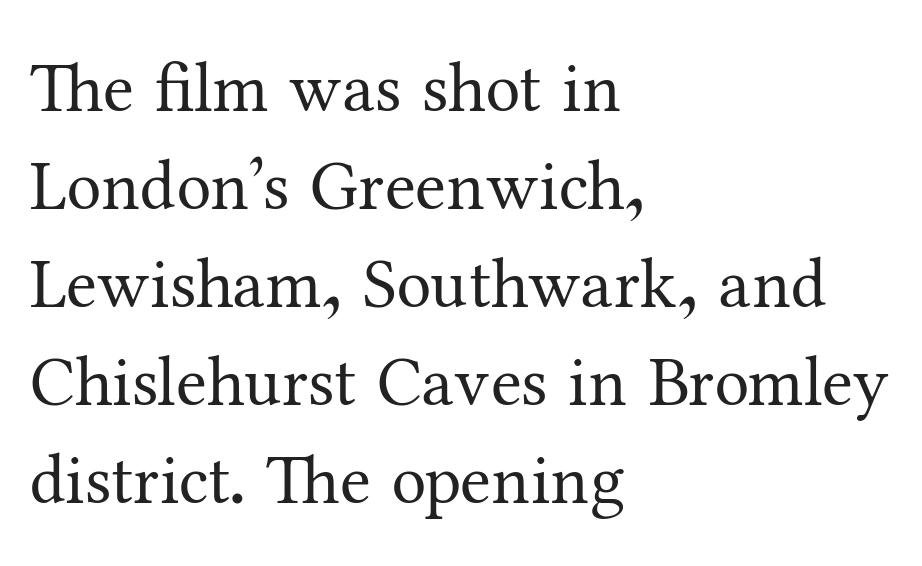
The image shows 70 px regular-weight serif type, upright; set left-aligned, normal line spacing (1.4x), normal letter spacing, not underlined; medium stroke contrast and a medium x-height.
